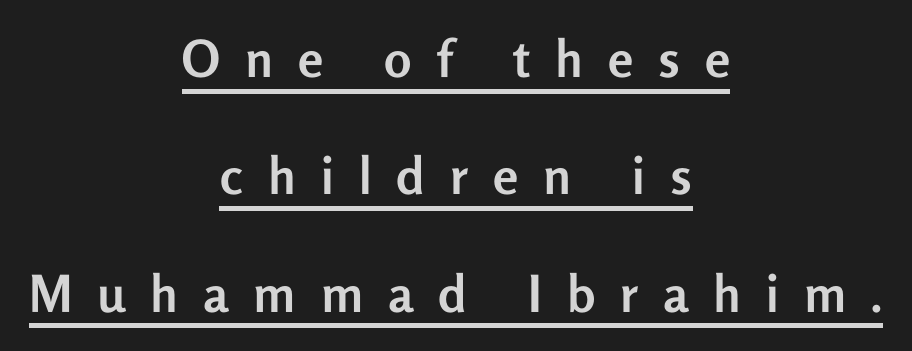
The image shows 51 px semibold sans-serif type, upright; set centered, loose line spacing (2.3x), unusually wide letter spacing (+0.49 em), underlined; low stroke contrast and a medium x-height.
